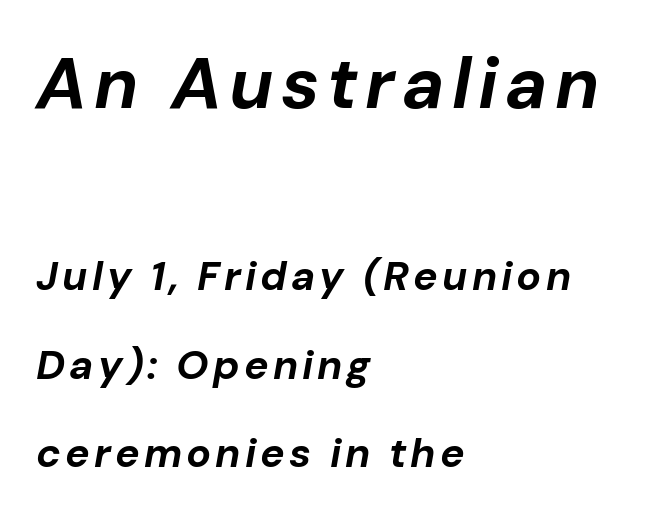
The image shows 72 px bold type, italic (leaning right); set left-aligned, loose line spacing (2.16x), not underlined; the first (top) block is 1.76x larger; low stroke contrast and a medium x-height.
